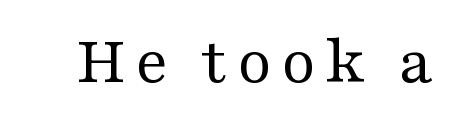
Q: Is the text bold? A: No.
Q: Is the text italic (slanted)? A: No, it is upright.
Q: Is the typeface a serif or a sans-serif typeface? A: Serif.
Q: Is the text underlined? A: No.
Q: Width (condensed, normal, or wide)? A: Wide.
Q: Stroke contrast? A: Medium.
Q: x-height? A: Medium.
Q: Monospaced? A: No.
